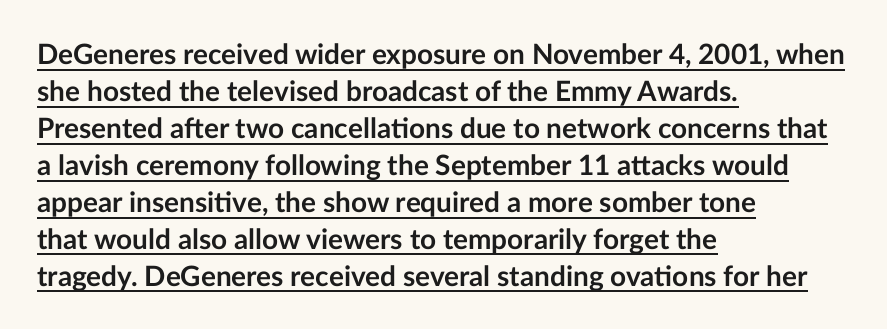
The image shows 28 px semibold sans-serif type, upright; set left-aligned, normal line spacing (1.32x), normal letter spacing, underlined; low stroke contrast and a medium x-height.
